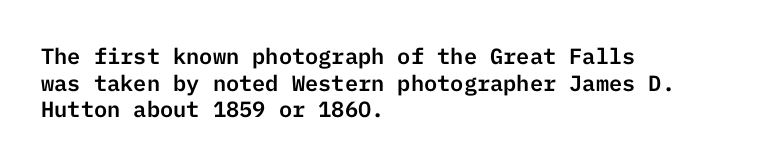
The image shows 22 px text type, upright; set left-aligned, line spacing 1.21x, normal letter spacing, not underlined.
